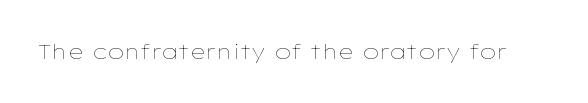
Q: Is the text bold? A: No.
Q: Is the text italic (slanted)? A: No, it is upright.
Q: Is the text underlined? A: No.
Q: Is the spacing between letters normal or unusually wide? A: Normal.
